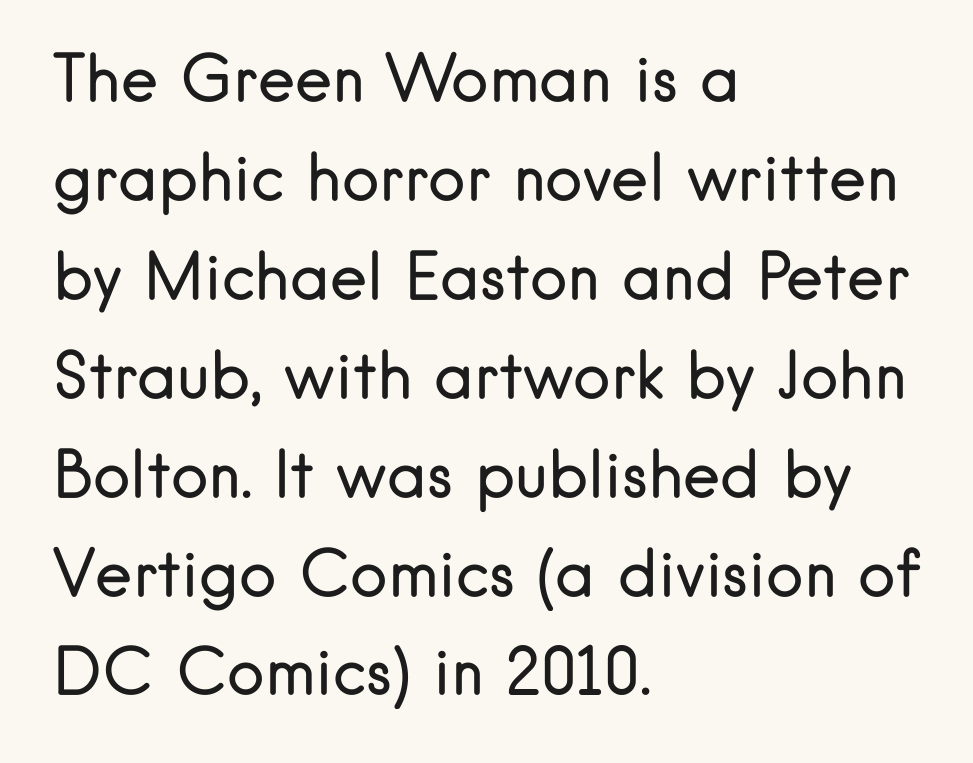
The font sits on the lighter half of the weight spectrum, regular included. In terms of letterform style, serifs are entirely absent. This is the regular roman posture of the typeface. The space beneath each line is pristine and unruled. Compared with typical paragraphs, the rows here are spaced about the same. Letter spacing: default.
